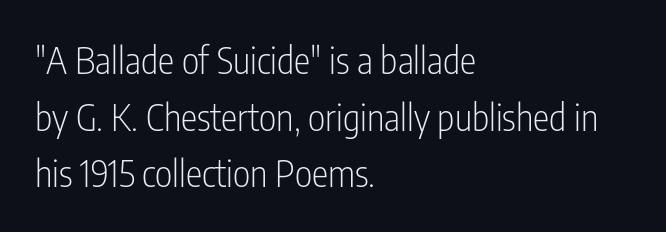
{"serif": "no", "italic": "no", "bold": "no", "weight": "light", "width": "condensed", "stroke_contrast": "low", "x_height": "medium", "monospaced": "no", "underline": "no", "align": "left", "line_spacing": "normal", "line_spacing_ratio": 1.53, "letter_spacing": "normal", "letter_spacing_em": 0.0, "glyph_px": 37}
